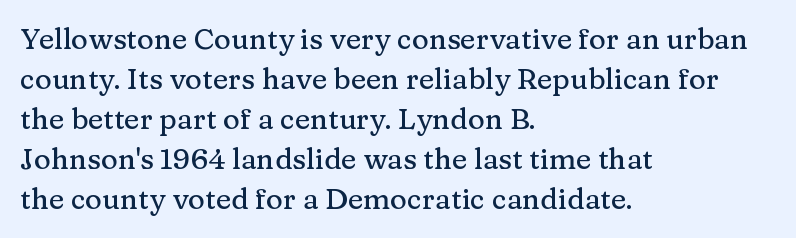
The rendering uses natural spacing where letterforms have individual widths. The glyphs are unaccompanied by any horizontal stroke below them. One glance says typical: line gaps are just what's usual. I'd call this a serif setting — the letters wear small feet.
